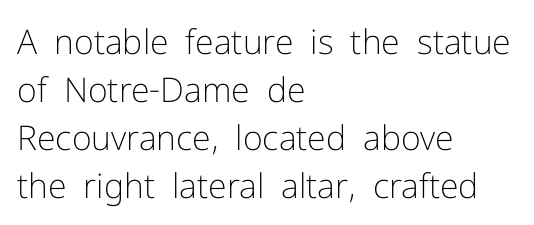
The image shows 34 px light sans-serif type, upright; set left-aligned, normal line spacing (1.41x), normal letter spacing, not underlined; low stroke contrast and a medium x-height.
